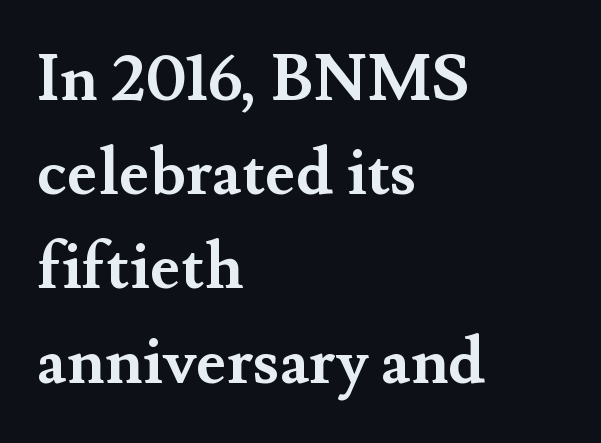
Q: Is the text bold? A: Yes.
Q: Is the text italic (slanted)? A: No, it is upright.
Q: Is the typeface a serif or a sans-serif typeface? A: Serif.
Q: Is the text underlined? A: No.
Q: How is the paragraph aligned? A: Left-aligned.
Q: Is the spacing between letters normal or unusually wide? A: Normal.
Q: Is the spacing between lines tight, normal or loose? A: Normal.
Q: Width (condensed, normal, or wide)? A: Normal.
Q: Stroke contrast? A: Medium.
Q: x-height? A: Small.
Q: Monospaced? A: No.
